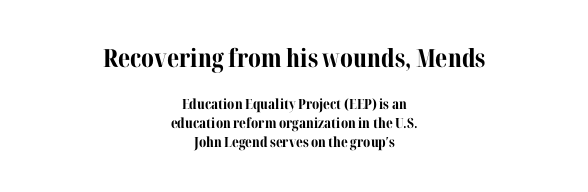
The image shows 25 px bold type, upright; set centered, normal line spacing (1.35x), normal letter spacing, not underlined; the first (top) block is 1.79x larger.
